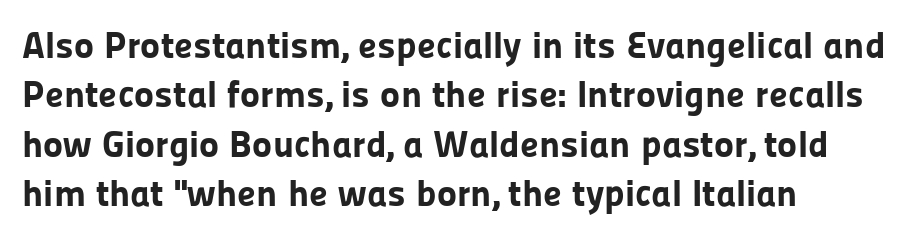
The image shows 38 px bold sans-serif type, upright; set left-aligned, normal line spacing (1.3x), normal letter spacing, not underlined; low stroke contrast and a medium x-height.
